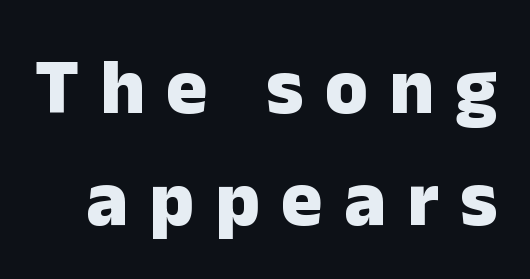
Q: Is the text bold? A: Yes.
Q: Is the text italic (slanted)? A: No, it is upright.
Q: Is the typeface a serif or a sans-serif typeface? A: Sans-serif.
Q: Is the text underlined? A: No.
Q: Is the spacing between letters normal or unusually wide? A: Unusually wide.
Q: Is the spacing between lines tight, normal or loose? A: Normal.
Q: Width (condensed, normal, or wide)? A: Normal.
Q: Stroke contrast? A: Low.
Q: x-height? A: Medium.
Q: Monospaced? A: No.
